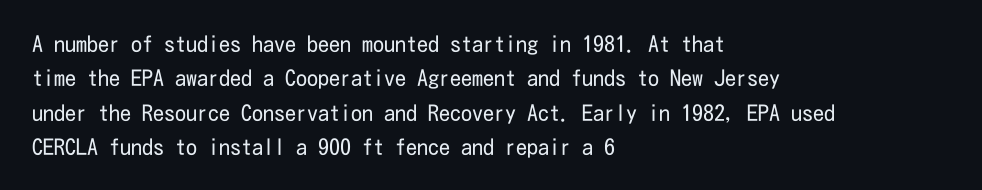
The image shows 22 px text type, upright; set left-aligned, normal line spacing (1.56x), normal letter spacing, not underlined.
